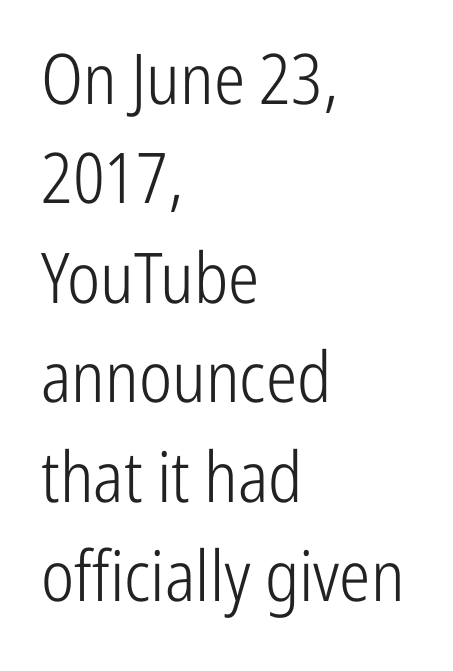
{"serif": "no", "italic": "no", "bold": "no", "weight": "light", "width": "condensed", "stroke_contrast": "low", "x_height": "medium", "monospaced": "no", "underline": "no", "align": "left", "line_spacing": "normal", "line_spacing_ratio": 1.42, "letter_spacing": "normal", "letter_spacing_em": 0.0, "glyph_px": 70}
